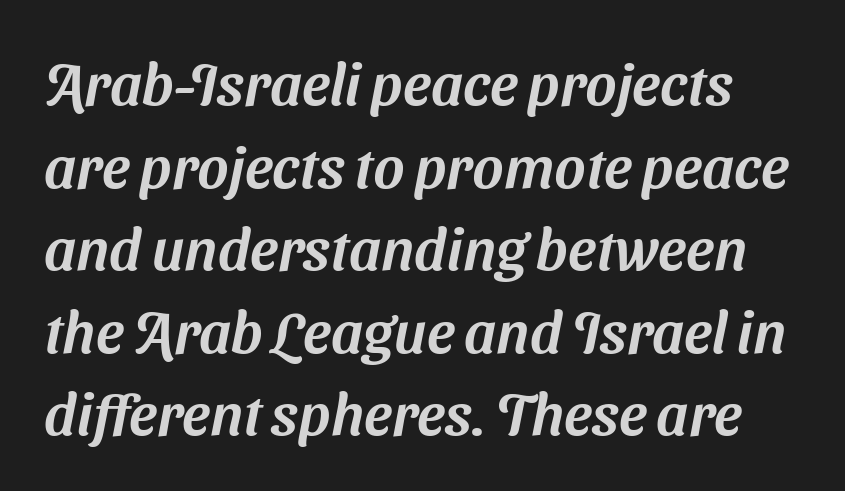
{"serif": "no", "width": "normal", "stroke_contrast": "medium", "x_height": "medium", "monospaced": "no", "underline": "no", "line_spacing": "normal", "line_spacing_ratio": 1.4, "letter_spacing": "normal", "letter_spacing_em": 0.0, "glyph_px": 59}
